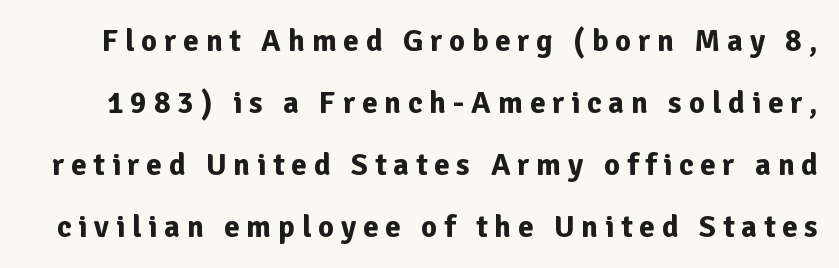
Q: Is the text bold? A: Yes.
Q: Is the text italic (slanted)? A: No, it is upright.
Q: Is the typeface a serif or a sans-serif typeface? A: Sans-serif.
Q: Is the text underlined? A: No.
Q: Is the spacing between letters normal or unusually wide? A: Unusually wide.
Q: Is the spacing between lines tight, normal or loose? A: Loose.
Q: Width (condensed, normal, or wide)? A: Normal.
Q: Stroke contrast? A: Low.
Q: x-height? A: Medium.
Q: Monospaced? A: No.
